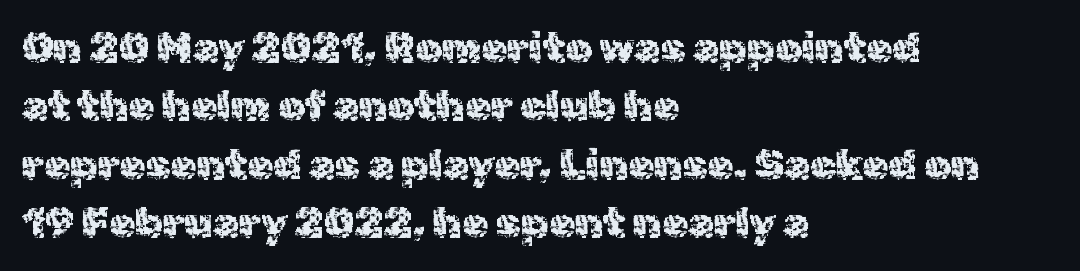
The image shows 42 px sans-serif type, upright; set left-aligned, normal line spacing (1.39x), normal letter spacing, not underlined; a medium x-height.
